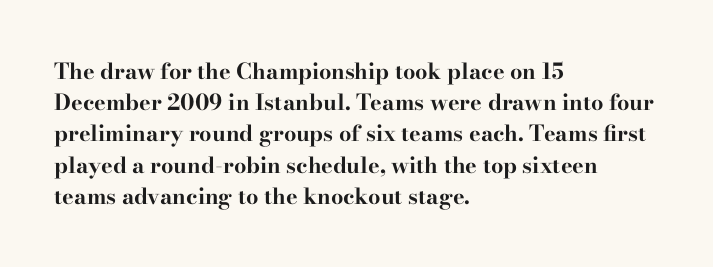
Q: Is the text bold? A: Yes.
Q: Is the text italic (slanted)? A: No, it is upright.
Q: Is the text underlined? A: No.
Q: How is the paragraph aligned? A: Left-aligned.
Q: Is the spacing between letters normal or unusually wide? A: Normal.
Q: Is the spacing between lines tight, normal or loose? A: Normal.
